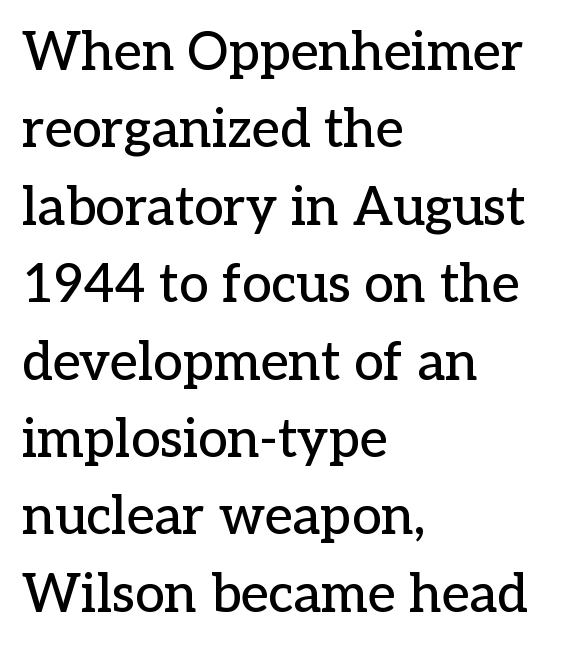
Is there any slant? The stems are plumb. Check the space under the baseline: it is left empty. Varying glyph widths throughout — classic text-font behaviour. Notice how the passage keeps a crisp vertical edge on the left only.
